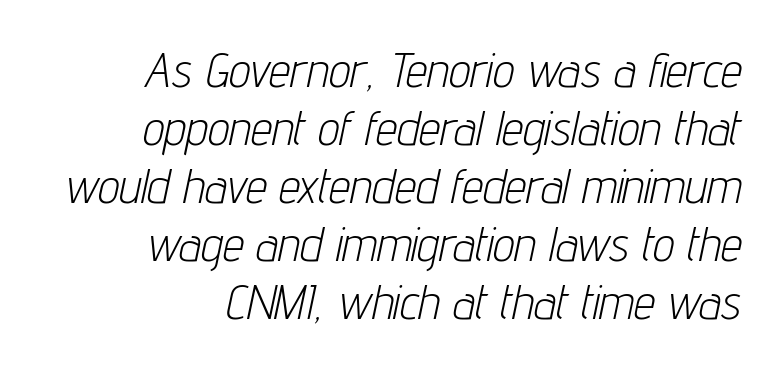
Nothing unusual about the tracking: characters are spaced as the font intends. Visually the block forms a straight wall on the right and a jagged coastline on the left. The baseline area is clear. These lines are rendered in a variable-pitch font.
